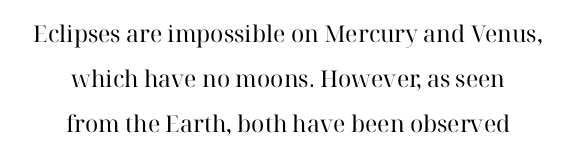
{"italic": "no", "bold": "no", "underline": "no", "align": "center", "line_spacing": "loose", "line_spacing_ratio": 1.96, "letter_spacing": "normal", "letter_spacing_em": 0.0, "glyph_px": 23}
